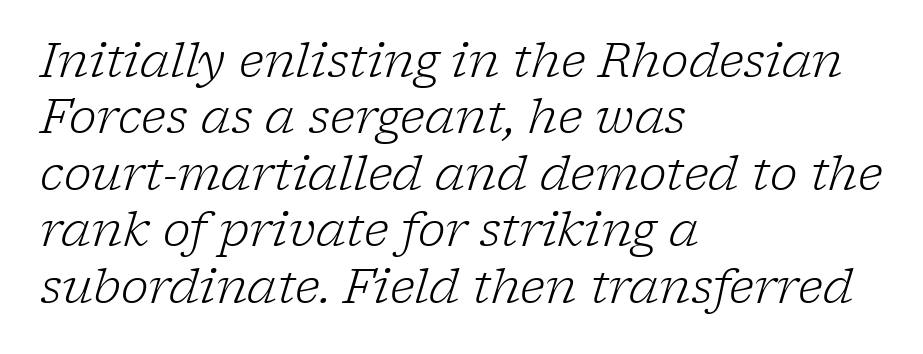
The image shows 47 px light serif type, italic (leaning right); set left-aligned, line spacing 1.2x, normal letter spacing, not underlined; low stroke contrast and a medium x-height.
